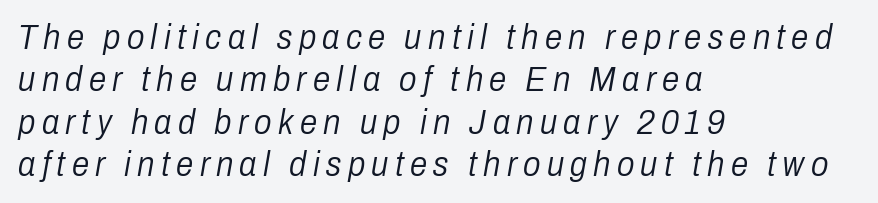
{"italic": "yes", "lean": "right", "slant_degrees": 10, "bold": "no", "weight": "light", "width": "condensed", "stroke_contrast": "low", "x_height": "medium", "monospaced": "no", "underline": "no", "align": "left", "line_spacing_ratio": 1.21, "glyph_px": 35}
